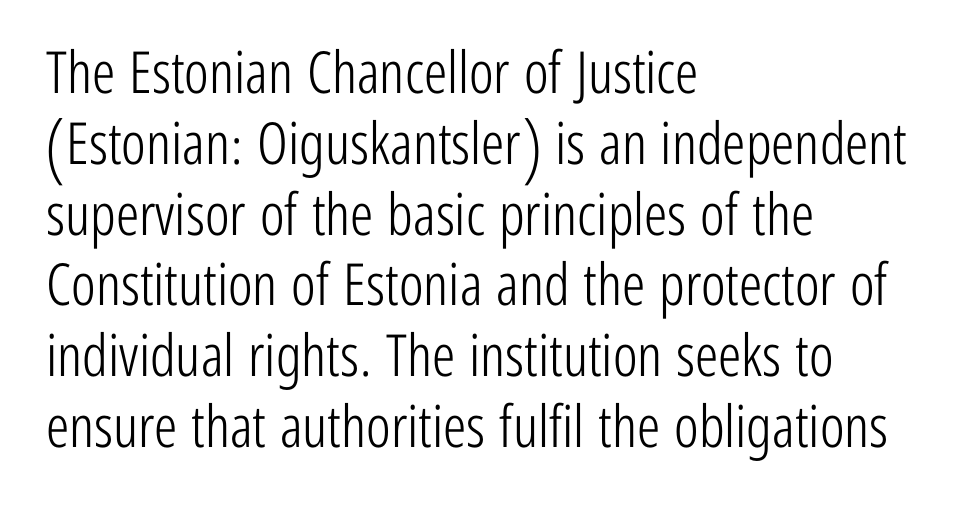
Q: Is the text bold? A: No.
Q: Is the text italic (slanted)? A: No, it is upright.
Q: Is the typeface a serif or a sans-serif typeface? A: Sans-serif.
Q: Is the text underlined? A: No.
Q: How is the paragraph aligned? A: Left-aligned.
Q: Is the spacing between letters normal or unusually wide? A: Normal.
Q: Width (condensed, normal, or wide)? A: Condensed.
Q: Stroke contrast? A: Low.
Q: x-height? A: Medium.
Q: Monospaced? A: No.
